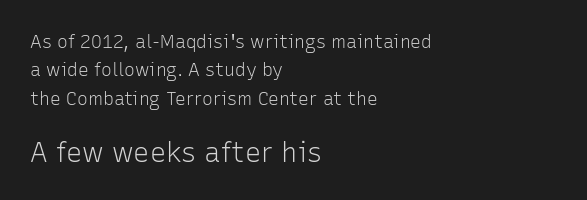
Leading matches the norm, producing a regular column. No chunkiness to these letters — they're not bold. The text block is weighted toward the left margin, trailing off unevenly rightward. Decoration check: the copy has no underline. Size hierarchy here favors the trailing block over the leading one.
